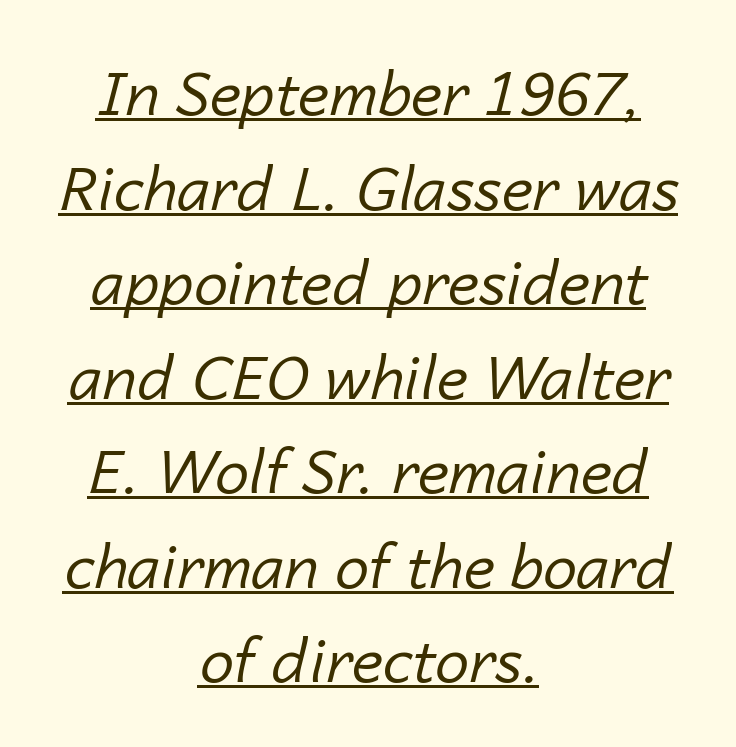
Slant detected: the letters are inclined. Spacing verdict: proportional, widths tailored to each character. Tracking here is standard; glyphs follow each other at the usual distance. The block of text has a typical density, with ordinary space between rows.
